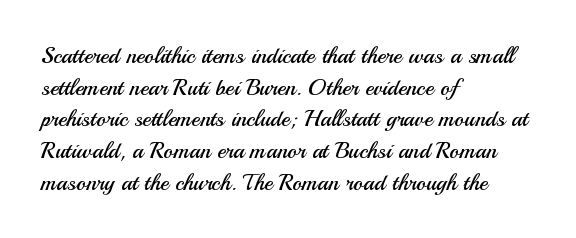
The image shows 23 px text type; set left-aligned, normal line spacing (1.38x), normal letter spacing, not underlined.
